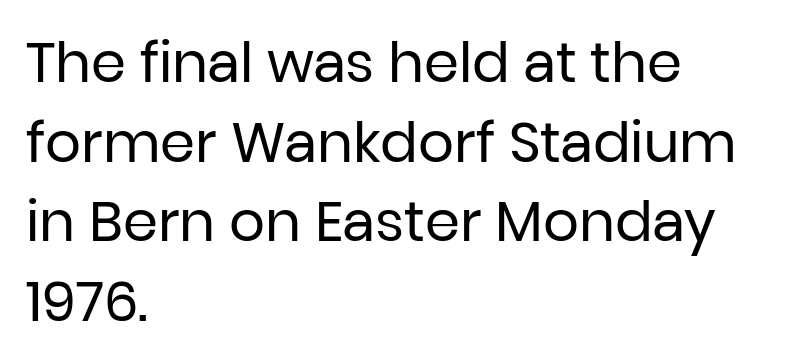
The image shows 56 px regular-weight sans-serif type, upright; set left-aligned, normal line spacing (1.42x), normal letter spacing, not underlined; low stroke contrast and a medium x-height.
